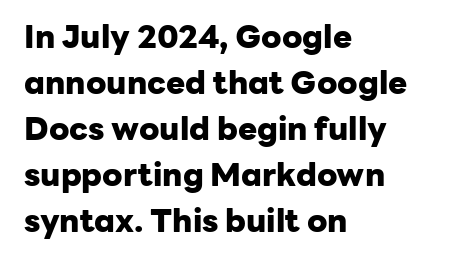
{"serif": "no", "italic": "no", "bold": "yes", "weight": "heavy", "width": "normal", "stroke_contrast": "low", "x_height": "medium", "monospaced": "no", "underline": "no", "align": "left", "line_spacing": "normal", "line_spacing_ratio": 1.44, "letter_spacing": "normal", "letter_spacing_em": 0.0, "glyph_px": 32}
